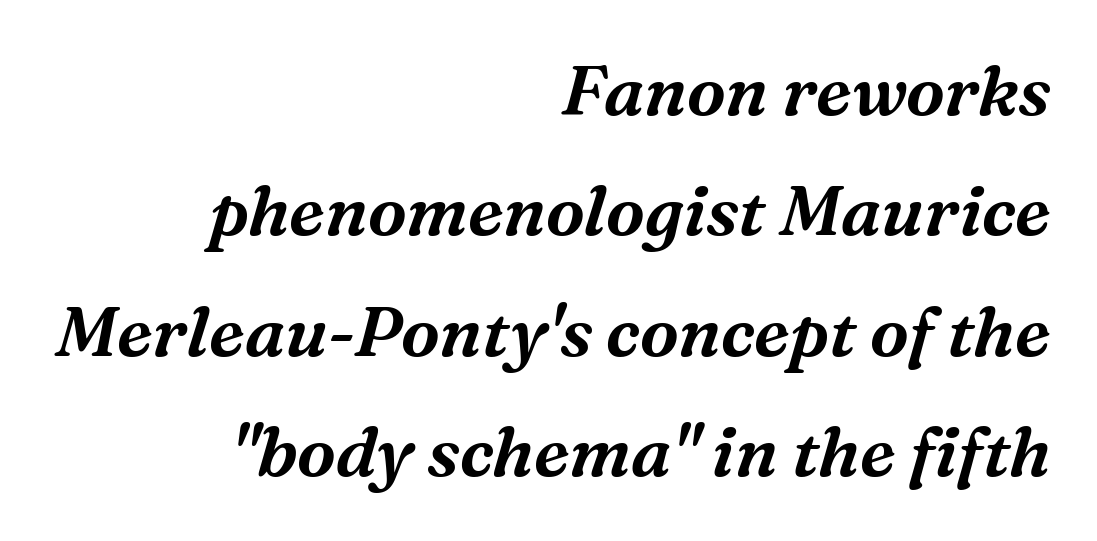
The image shows 70 px serif type, italic (leaning right); set right-aligned, line spacing 1.72x, normal letter spacing, not underlined; medium stroke contrast and a medium x-height.
